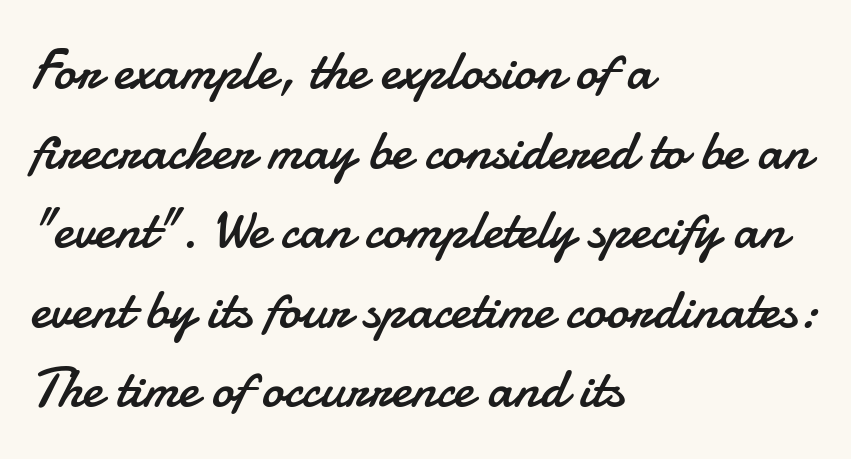
{"serif": "no", "bold": "no", "weight": "regular", "width": "normal", "stroke_contrast": "low", "x_height": "small", "monospaced": "no", "underline": "no", "align": "left", "line_spacing": "normal", "line_spacing_ratio": 1.42, "letter_spacing": "normal", "letter_spacing_em": 0.0, "glyph_px": 56}
